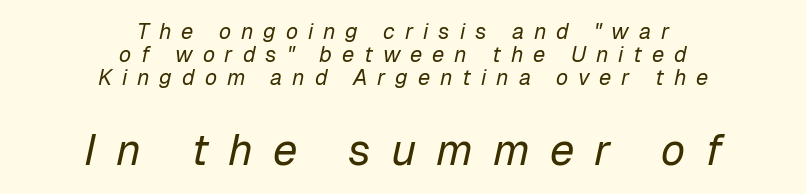
Q: Is the text bold? A: No.
Q: Is the text italic (slanted)? A: Yes, it leans right by about 12 degrees.
Q: Is the text underlined? A: No.
Q: How is the paragraph aligned? A: Centered.
Q: Is the spacing between letters normal or unusually wide? A: Unusually wide.
Q: Is the spacing between lines tight, normal or loose? A: Tight.
Q: Which block of text is set in a larger size, the first (top) or the second (bottom)? A: The second (bottom) one.
Q: Width (condensed, normal, or wide)? A: Normal.
Q: Stroke contrast? A: Low.
Q: x-height? A: Medium.
Q: Monospaced? A: No.
